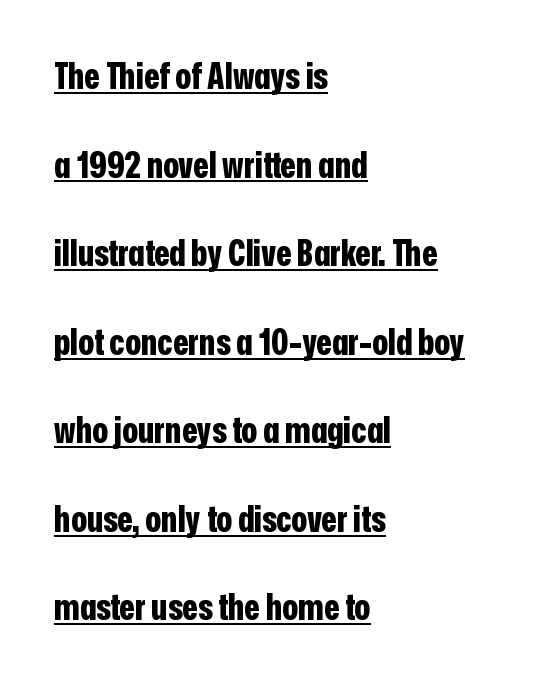
Q: Is the text bold? A: Yes.
Q: Is the text italic (slanted)? A: No, it is upright.
Q: Is the typeface a serif or a sans-serif typeface? A: Sans-serif.
Q: Is the text underlined? A: Yes.
Q: How is the paragraph aligned? A: Left-aligned.
Q: Is the spacing between letters normal or unusually wide? A: Normal.
Q: Is the spacing between lines tight, normal or loose? A: Loose.
Q: Width (condensed, normal, or wide)? A: Condensed.
Q: Stroke contrast? A: Low.
Q: x-height? A: Medium.
Q: Monospaced? A: No.
